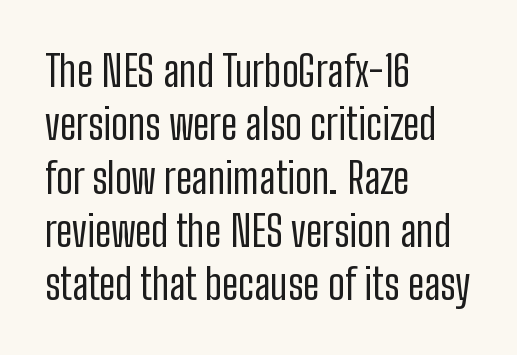
{"serif": "no", "italic": "no", "bold": "no", "weight": "regular", "width": "condensed", "stroke_contrast": "low", "x_height": "medium", "monospaced": "no", "underline": "no", "align": "left", "line_spacing": "normal", "line_spacing_ratio": 1.27, "letter_spacing": "normal", "letter_spacing_em": 0.0, "glyph_px": 42}
